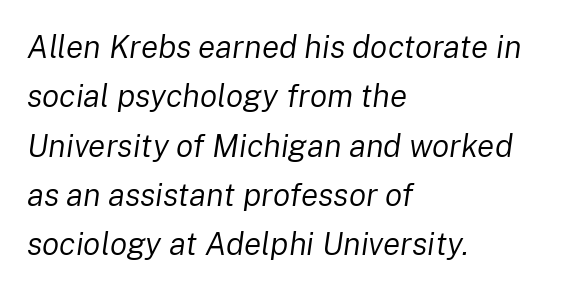
Q: Is the text bold? A: No.
Q: Is the text italic (slanted)? A: Yes, it leans right by about 8 degrees.
Q: Is the text underlined? A: No.
Q: How is the paragraph aligned? A: Left-aligned.
Q: Is the spacing between letters normal or unusually wide? A: Normal.
Q: Is the spacing between lines tight, normal or loose? A: Normal.
Q: Width (condensed, normal, or wide)? A: Normal.
Q: Stroke contrast? A: Low.
Q: x-height? A: Medium.
Q: Monospaced? A: No.
